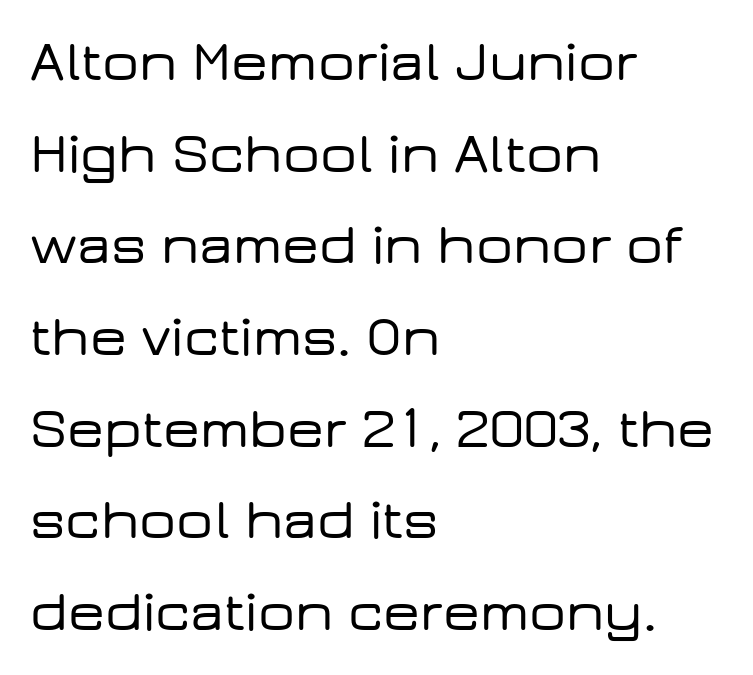
Q: Is the text italic (slanted)? A: No, it is upright.
Q: Is the typeface a serif or a sans-serif typeface? A: Sans-serif.
Q: Is the text underlined? A: No.
Q: How is the paragraph aligned? A: Left-aligned.
Q: Is the spacing between letters normal or unusually wide? A: Normal.
Q: Is the spacing between lines tight, normal or loose? A: Normal.
Q: Width (condensed, normal, or wide)? A: Wide.
Q: Stroke contrast? A: Low.
Q: x-height? A: Medium.
Q: Monospaced? A: No.
